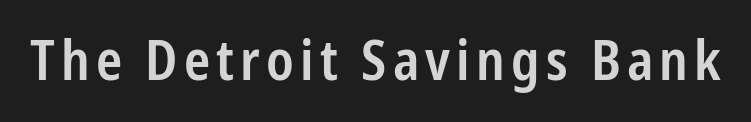
Q: Is the text bold? A: Semi-bold.
Q: Is the text italic (slanted)? A: No, it is upright.
Q: Is the typeface a serif or a sans-serif typeface? A: Sans-serif.
Q: Is the text underlined? A: No.
Q: Width (condensed, normal, or wide)? A: Condensed.
Q: Stroke contrast? A: Low.
Q: x-height? A: Medium.
Q: Monospaced? A: No.
